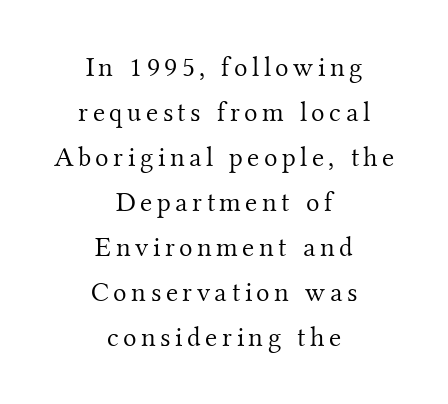
The image shows 28 px light serif type, upright; set centered, normal line spacing (1.61x), not underlined; medium stroke contrast and a small x-height.
